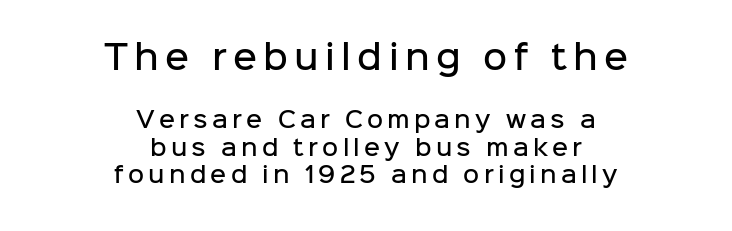
Q: Is the text bold? A: Semi-bold.
Q: Is the text italic (slanted)? A: No, it is upright.
Q: Is the typeface a serif or a sans-serif typeface? A: Sans-serif.
Q: Is the text underlined? A: No.
Q: How is the paragraph aligned? A: Centered.
Q: Which block of text is set in a larger size, the first (top) or the second (bottom)? A: The first (top) one.
Q: Width (condensed, normal, or wide)? A: Normal.
Q: Stroke contrast? A: Low.
Q: x-height? A: Medium.
Q: Monospaced? A: No.
